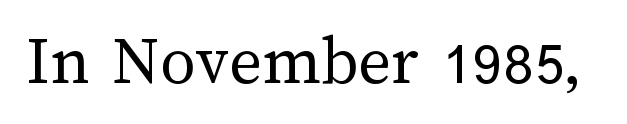
Only glyphs here, with clear space below each row. The font is comparable to plain body text, perhaps lighter. Style check: upright. The letters advance in unequal steps, a hallmark of proportional type. A typesetter would call this zero additional tracking.
